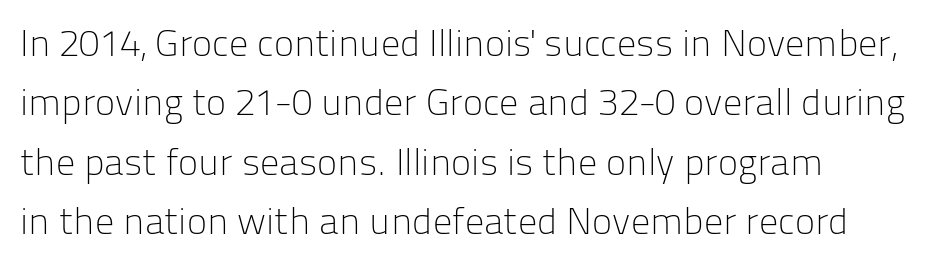
The image shows 38 px light sans-serif type, upright; set normal line spacing (1.56x), normal letter spacing, not underlined; low stroke contrast and a medium x-height.
